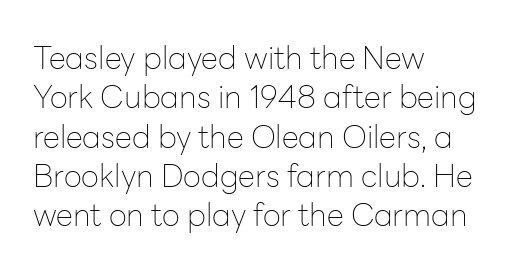
Q: Is the text bold? A: No.
Q: Is the text italic (slanted)? A: No, it is upright.
Q: Is the typeface a serif or a sans-serif typeface? A: Sans-serif.
Q: Is the text underlined? A: No.
Q: How is the paragraph aligned? A: Left-aligned.
Q: Is the spacing between letters normal or unusually wide? A: Normal.
Q: Is the spacing between lines tight, normal or loose? A: Normal.
Q: Width (condensed, normal, or wide)? A: Normal.
Q: Stroke contrast? A: Low.
Q: x-height? A: Medium.
Q: Monospaced? A: No.
